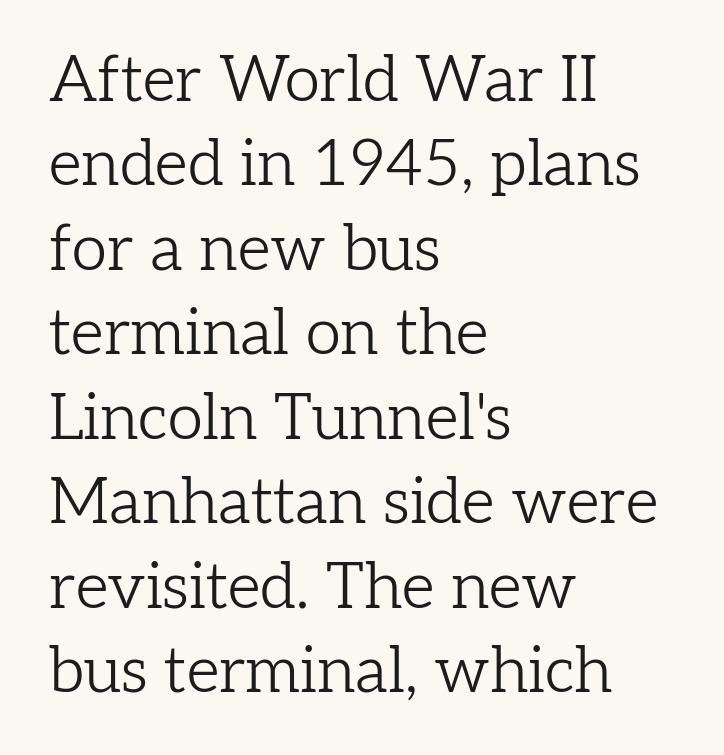
Q: Is the text bold? A: No.
Q: Is the text italic (slanted)? A: No, it is upright.
Q: Is the typeface a serif or a sans-serif typeface? A: Serif.
Q: Is the text underlined? A: No.
Q: How is the paragraph aligned? A: Left-aligned.
Q: Is the spacing between letters normal or unusually wide? A: Normal.
Q: Is the spacing between lines tight, normal or loose? A: Normal.
Q: Width (condensed, normal, or wide)? A: Normal.
Q: Stroke contrast? A: Low.
Q: x-height? A: Medium.
Q: Monospaced? A: No.
